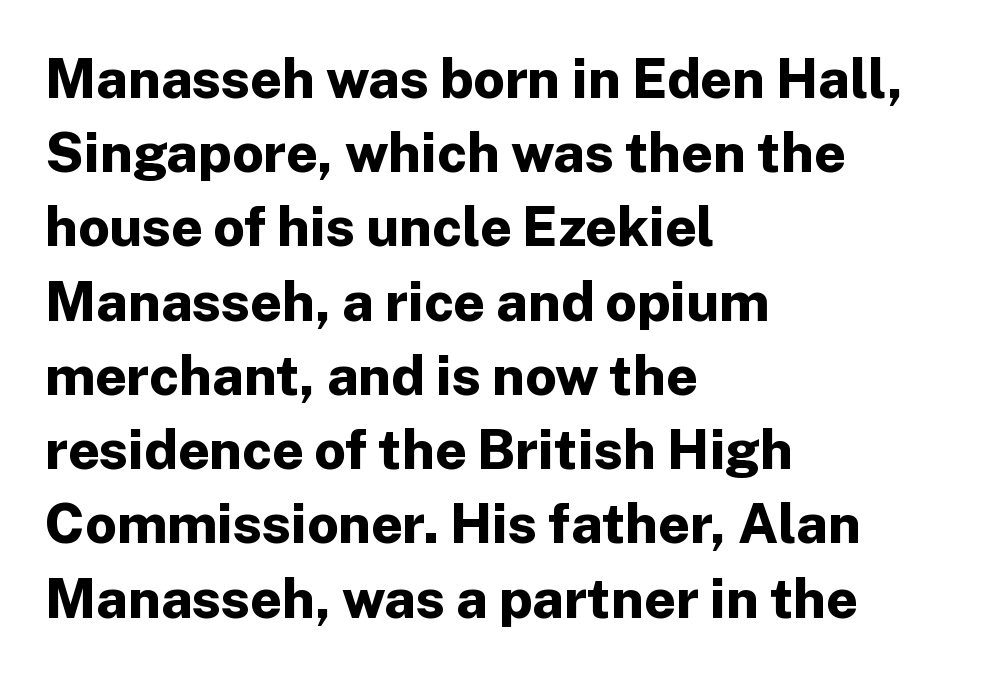
The image shows 55 px bold sans-serif type, upright; set left-aligned, normal line spacing (1.35x), normal letter spacing, not underlined; low stroke contrast and a medium x-height.
